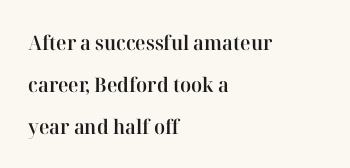
{"italic": "no", "bold": "semi", "underline": "no", "align": "left", "line_spacing": "loose", "line_spacing_ratio": 2.1, "letter_spacing": "normal", "letter_spacing_em": 0.0, "glyph_px": 20}
